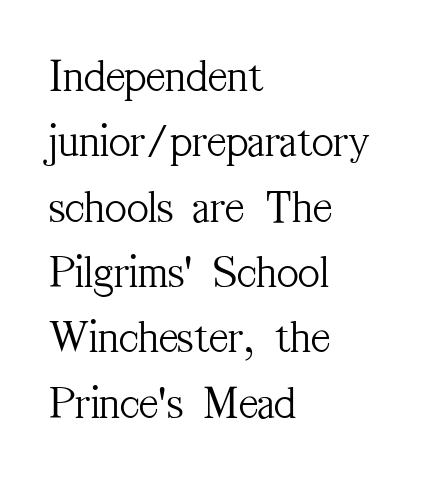
The image shows 47 px light, condensed serif type, upright; set left-aligned, normal line spacing (1.39x), normal letter spacing, not underlined; medium stroke contrast and a medium x-height.
